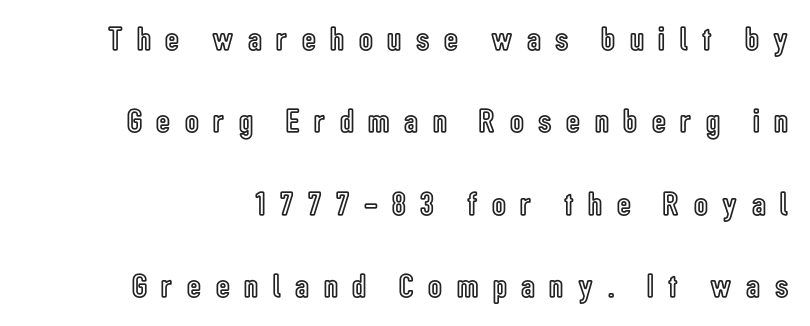
Q: Is the text italic (slanted)? A: No, it is upright.
Q: Is the text underlined? A: No.
Q: Is the spacing between letters normal or unusually wide? A: Unusually wide.
Q: Is the spacing between lines tight, normal or loose? A: Loose.
Q: Width (condensed, normal, or wide)? A: Condensed.
Q: x-height? A: Medium.
Q: Monospaced? A: No.
